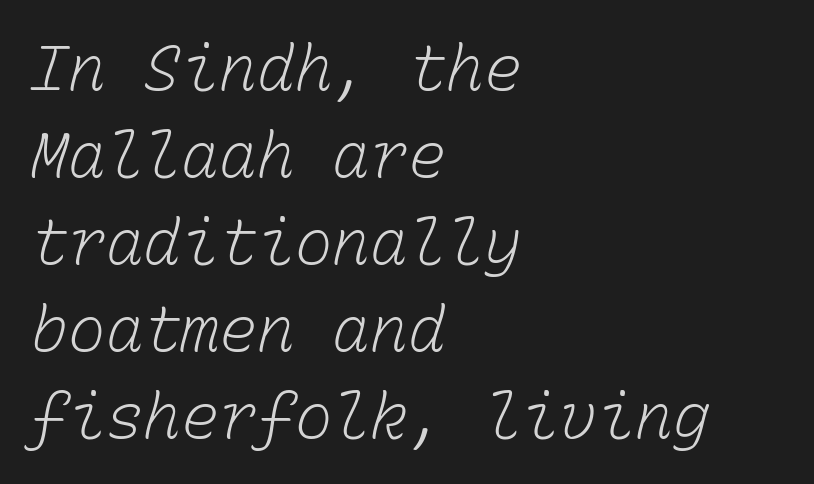
Each line starts at the same left margin while the right side varies. Plain, unruled lines of type. Inter-character spacing is left at the font's built-in metrics. Spacing verdict: monospaced, one width for all characters. These lines sit exactly where default settings would place them. The face looks like a standard text weight, possibly lighter.
